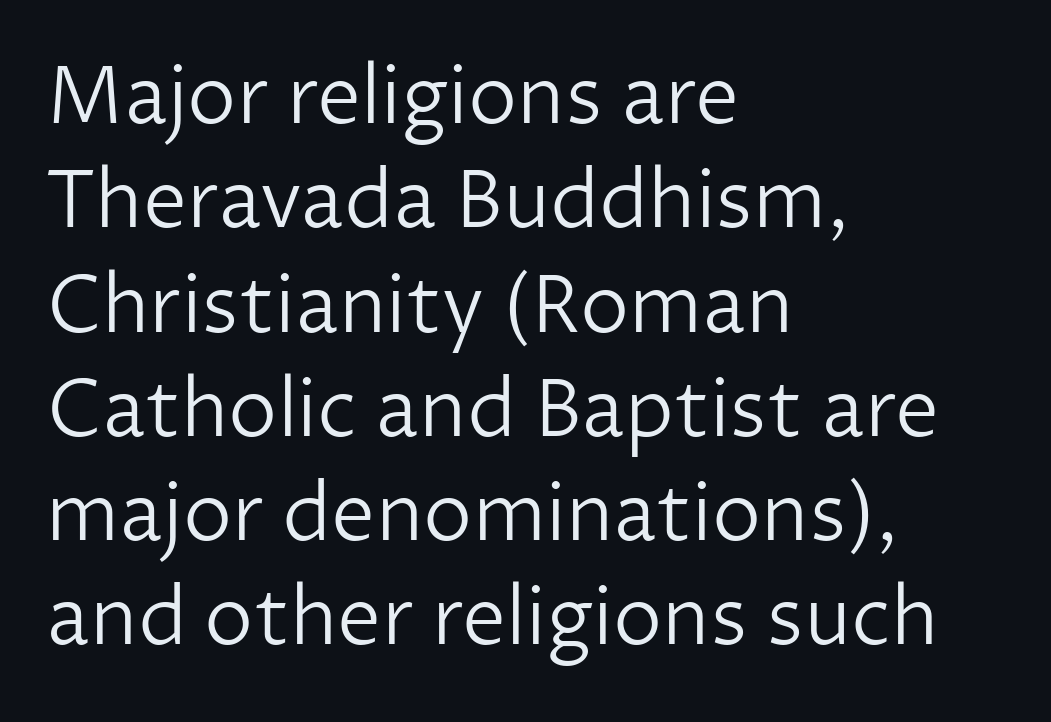
Nothing unusual about the tracking: characters are spaced as the font intends. Quick note: underline off. The letterforms sit at book weight or below. A classic flush-left, rag-right setting is used for this passage. Reading down the column, the eye jumps a familiar distance to each next line. Note the varied advance widths — an 'i' is clearly narrower than an 'm'.
